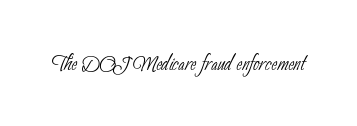
The image shows 28 px thin, condensed sans-serif type; set normal letter spacing, not underlined; low stroke contrast and a small x-height.
